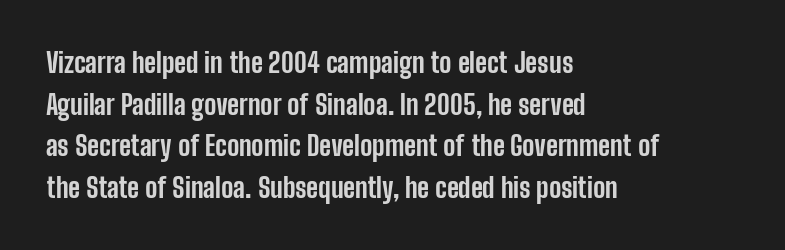
{"italic": "no", "bold": "yes", "underline": "no", "align": "left", "line_spacing": "normal", "line_spacing_ratio": 1.54, "letter_spacing": "normal", "letter_spacing_em": 0.0, "glyph_px": 27}
